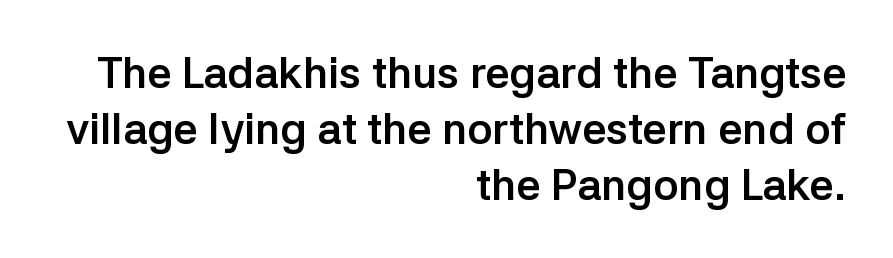
{"serif": "no", "italic": "no", "bold": "yes", "weight": "semibold", "width": "normal", "stroke_contrast": "low", "x_height": "medium", "monospaced": "no", "underline": "no", "align": "right", "line_spacing": "normal", "line_spacing_ratio": 1.3, "letter_spacing": "normal", "letter_spacing_em": 0.0, "glyph_px": 43}
